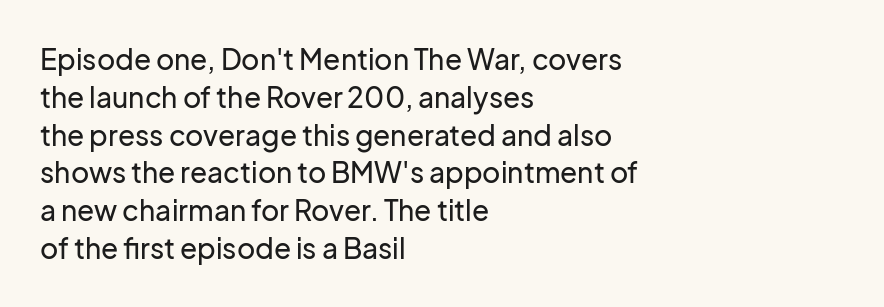
The image shows 28 px sans-serif type, upright; set left-aligned, normal line spacing (1.35x), normal letter spacing, not underlined; low stroke contrast and a medium x-height.
